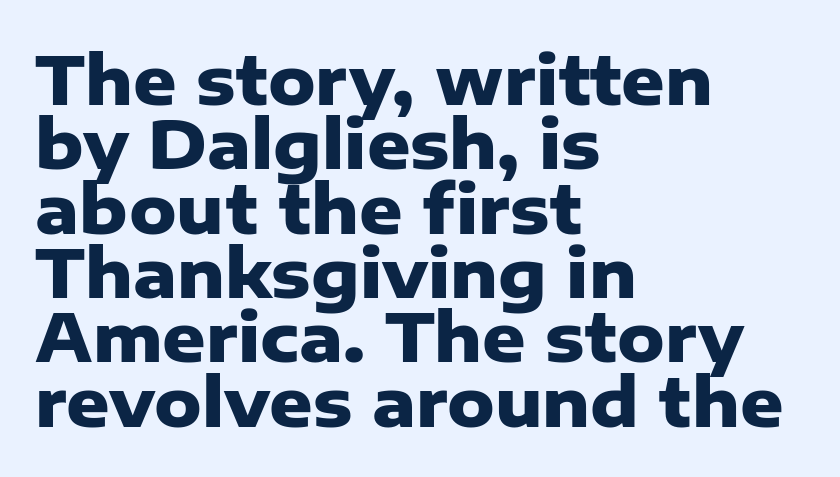
{"serif": "no", "italic": "no", "bold": "yes", "weight": "heavy", "width": "normal", "stroke_contrast": "low", "x_height": "medium", "monospaced": "no", "underline": "no", "align": "left", "line_spacing": "tight", "line_spacing_ratio": 0.96, "letter_spacing": "normal", "letter_spacing_em": 0.0, "glyph_px": 67}
